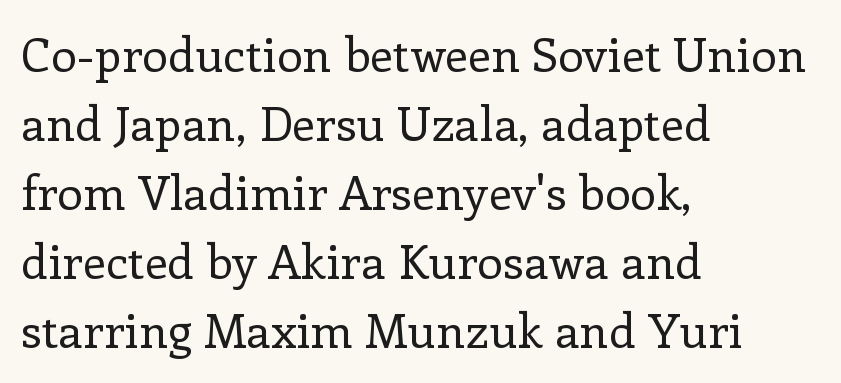
Unlike a clean sans, this face finishes its strokes with serifs. Do the characters align in a grid? No, the font is proportional. A student would call this left alignment; a typographer would say flush left, rag right. Interline gaps are of average width in this sample. Weight: in the light-to-regular range. Between one letter and the next there's only the usual sliver of space.
